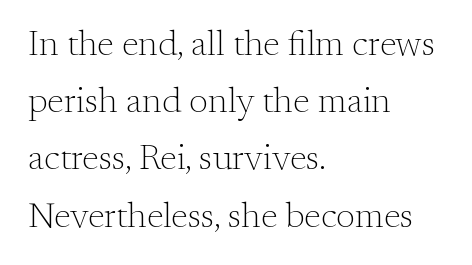
Q: Is the text bold? A: No.
Q: Is the text italic (slanted)? A: No, it is upright.
Q: Is the typeface a serif or a sans-serif typeface? A: Serif.
Q: Is the text underlined? A: No.
Q: How is the paragraph aligned? A: Left-aligned.
Q: Is the spacing between letters normal or unusually wide? A: Normal.
Q: Is the spacing between lines tight, normal or loose? A: Normal.
Q: Width (condensed, normal, or wide)? A: Normal.
Q: Stroke contrast? A: Medium.
Q: x-height? A: Small.
Q: Monospaced? A: No.
